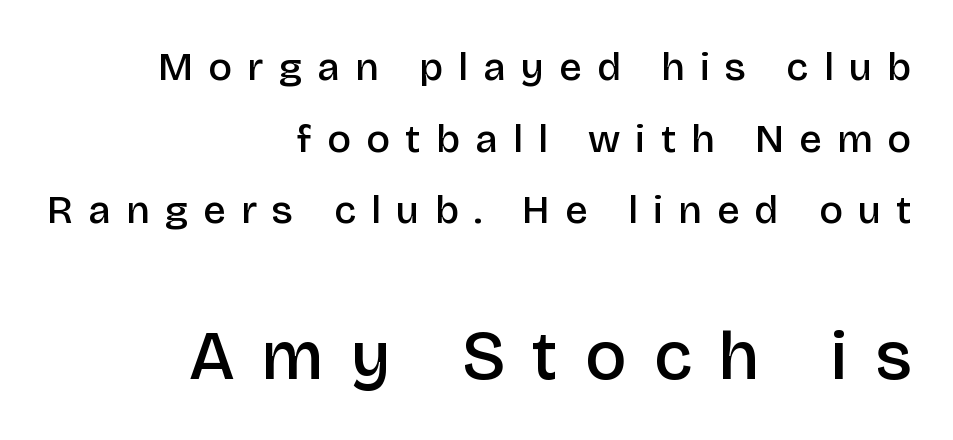
The image shows 70 px semibold sans-serif type, upright; set right-aligned, line spacing 1.79x, unusually wide letter spacing (+0.39 em), not underlined; the second (bottom) block is 1.75x larger; low stroke contrast and a large x-height.
